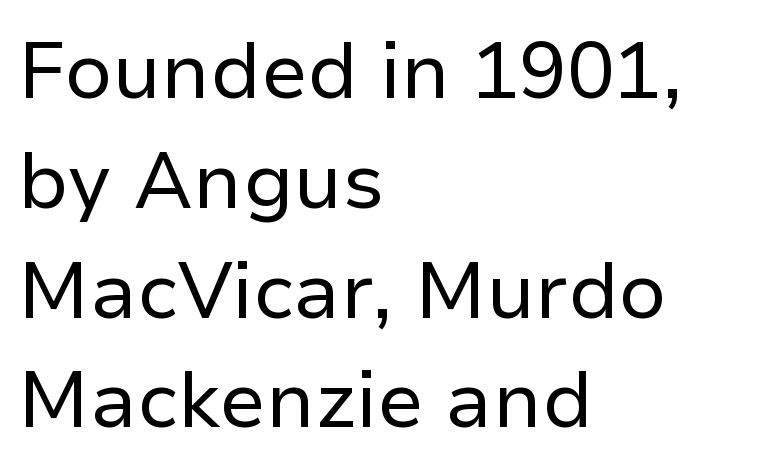
Does the copy run flush right? No — it runs flush left. Looks like regular typesetting: each glyph gets only the width it needs. Italic: no, the glyphs are upright roman. Nobody drew a line under any word here.
